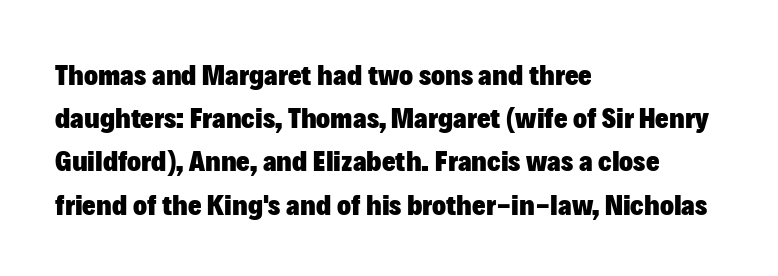
{"serif": "no", "italic": "no", "bold": "yes", "weight": "heavy", "width": "normal", "stroke_contrast": "low", "x_height": "medium", "monospaced": "no", "underline": "no", "align": "left", "line_spacing": "normal", "line_spacing_ratio": 1.49, "letter_spacing": "normal", "letter_spacing_em": 0.0, "glyph_px": 29}
